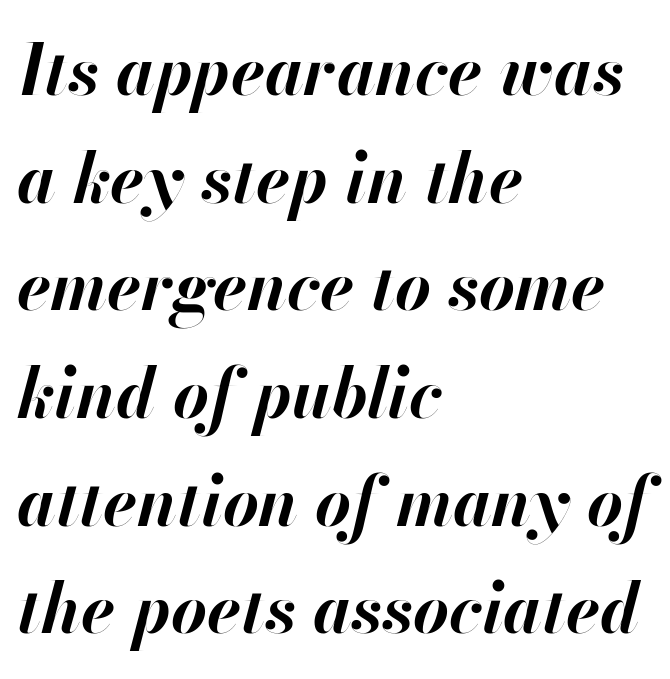
{"italic": "yes", "lean": "right", "slant_degrees": 13, "bold": "yes", "weight": "bold", "width": "normal", "stroke_contrast": "high", "x_height": "small", "monospaced": "no", "underline": "no", "align": "left", "line_spacing": "normal", "line_spacing_ratio": 1.56, "letter_spacing": "normal", "letter_spacing_em": 0.0, "glyph_px": 69}
